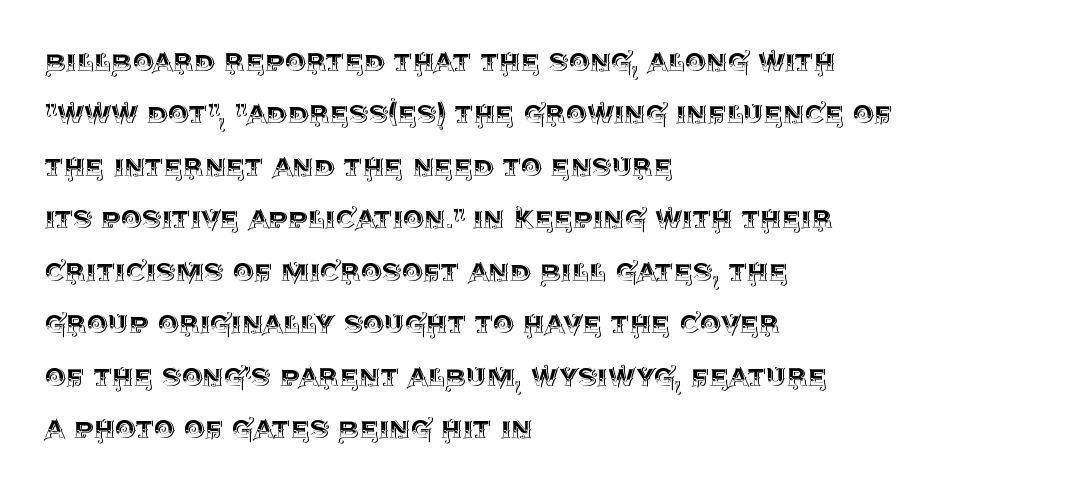
The image shows 33 px text type, upright; set left-aligned, normal line spacing (1.59x), normal letter spacing, not underlined; a large x-height.
